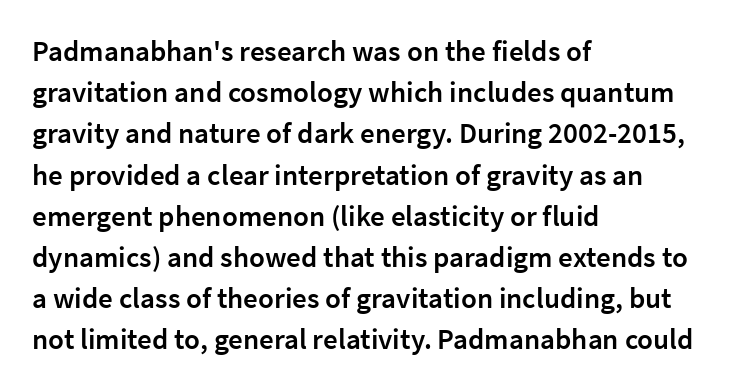
Q: Is the text bold? A: Semi-bold.
Q: Is the text italic (slanted)? A: No, it is upright.
Q: Is the typeface a serif or a sans-serif typeface? A: Sans-serif.
Q: Is the text underlined? A: No.
Q: How is the paragraph aligned? A: Left-aligned.
Q: Is the spacing between letters normal or unusually wide? A: Normal.
Q: Is the spacing between lines tight, normal or loose? A: Normal.
Q: Width (condensed, normal, or wide)? A: Normal.
Q: Stroke contrast? A: Low.
Q: x-height? A: Medium.
Q: Monospaced? A: No.
